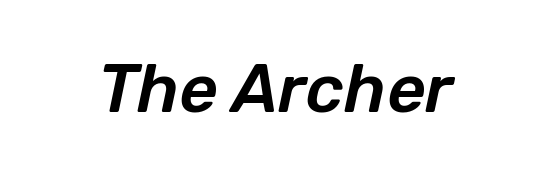
The face used here has a pronounced slope to its letters. The tracking reads as untouched default to a designer's eye. The area under the type is left untouched. The letters advance in unequal steps, a hallmark of proportional type.
